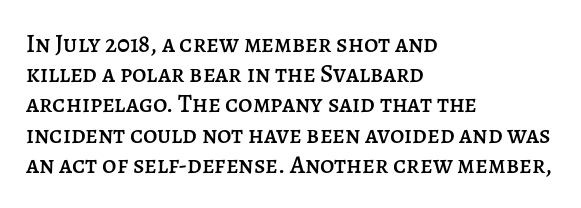
The image shows 25 px text type, upright; set left-aligned, line spacing 1.21x, normal letter spacing, not underlined.
